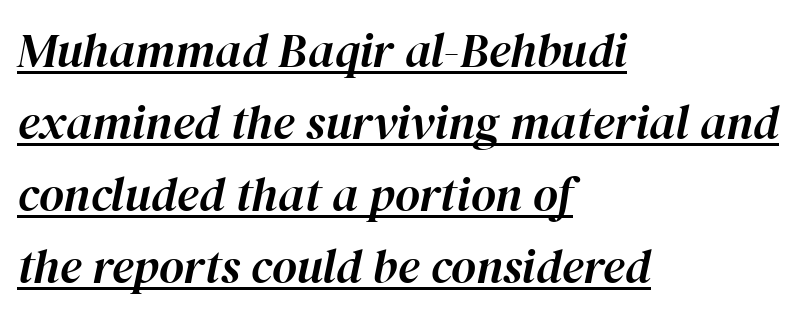
Left-aligned paragraph, ragged on the right. The face used here appears with an underline applied. Successive baselines arrive at the customary interval. A typesetter would call this proportional, since set widths differ per character. Compared with typical body copy, the letter spacing here is the same. Characters are canted at an angle relative to the baseline's perpendicular.
